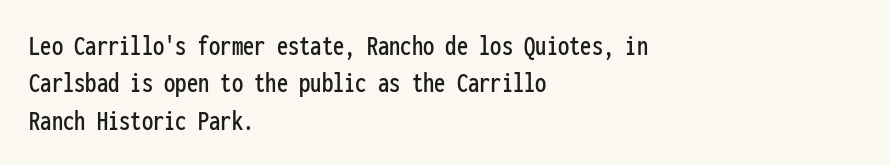
{"serif": "no", "italic": "no", "width": "condensed", "stroke_contrast": "low", "x_height": "medium", "monospaced": "yes", "underline": "no", "align": "left", "line_spacing": "normal", "line_spacing_ratio": 1.25, "letter_spacing": "normal", "letter_spacing_em": 0.0, "glyph_px": 30}
